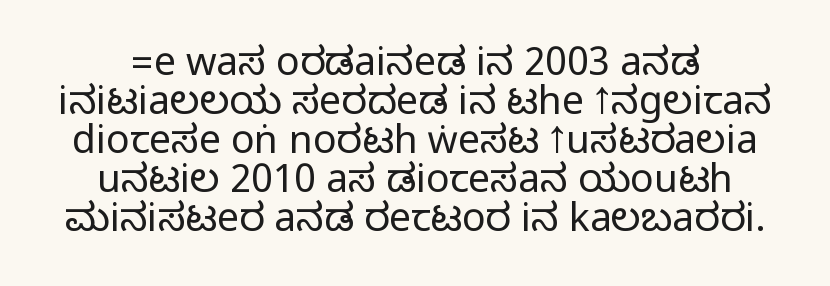
The specimen omits any rule beneath the text block's lines. Notice how the passage keeps no hard edge, just a central spine. Note the varied advance widths — an 'i' is clearly narrower than an 'm'. Summary of vertical rhythm: compact, with narrow interline spacing. Observe the absence of serifs on each vertical stroke in this sample.
